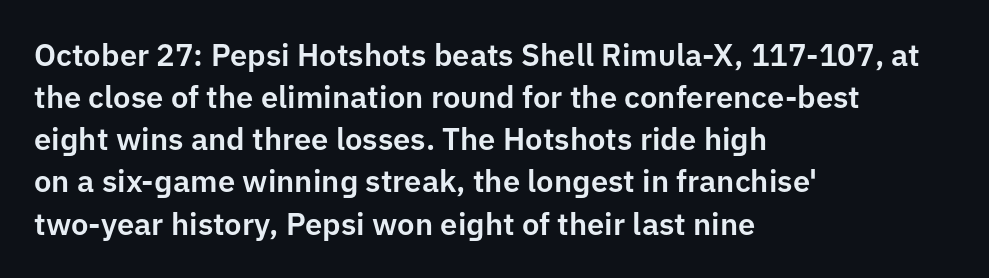
Q: Is the text italic (slanted)? A: No, it is upright.
Q: Is the typeface a serif or a sans-serif typeface? A: Sans-serif.
Q: Is the text underlined? A: No.
Q: How is the paragraph aligned? A: Left-aligned.
Q: Is the spacing between letters normal or unusually wide? A: Normal.
Q: Is the spacing between lines tight, normal or loose? A: Normal.
Q: Width (condensed, normal, or wide)? A: Normal.
Q: Stroke contrast? A: Low.
Q: x-height? A: Medium.
Q: Monospaced? A: No.
